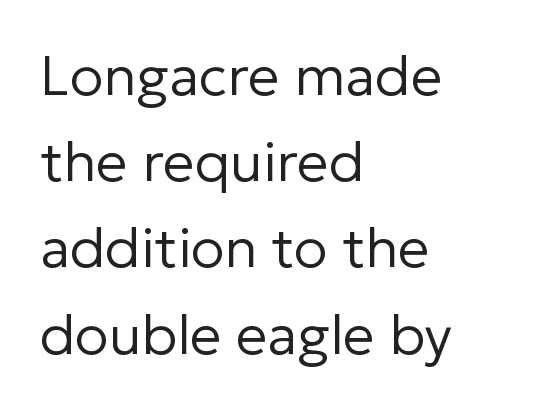
The image shows 56 px regular-weight sans-serif type, upright; set left-aligned, normal line spacing (1.54x), normal letter spacing, not underlined; low stroke contrast and a medium x-height.
